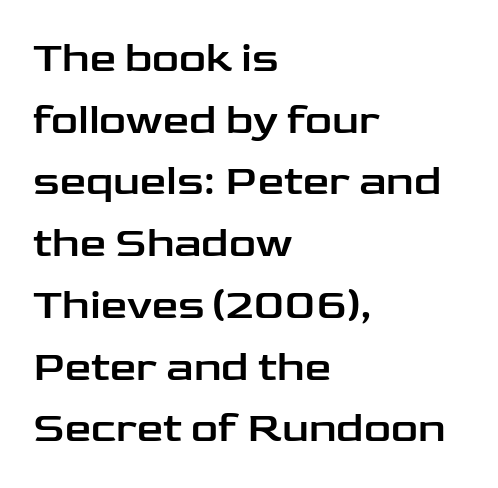
Q: Is the text italic (slanted)? A: No, it is upright.
Q: Is the typeface a serif or a sans-serif typeface? A: Sans-serif.
Q: Is the text underlined? A: No.
Q: How is the paragraph aligned? A: Left-aligned.
Q: Is the spacing between letters normal or unusually wide? A: Normal.
Q: Is the spacing between lines tight, normal or loose? A: Normal.
Q: Width (condensed, normal, or wide)? A: Wide.
Q: Stroke contrast? A: Low.
Q: x-height? A: Medium.
Q: Monospaced? A: No.
